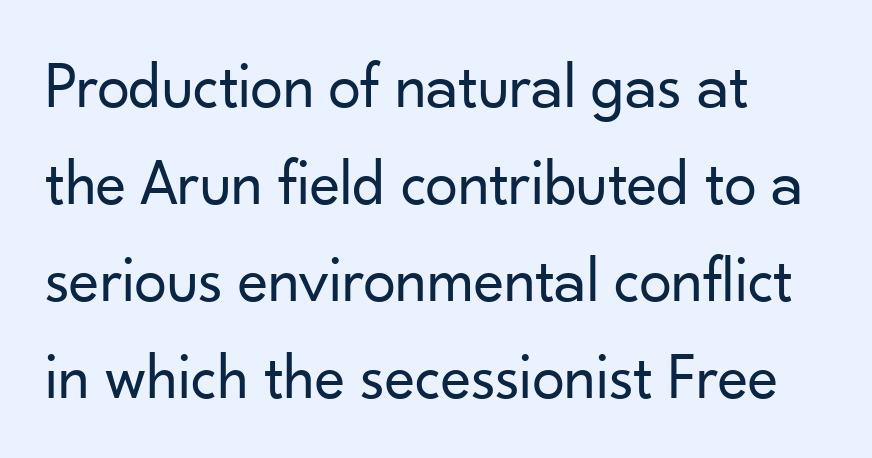
A quiet, ordinary-to-light weight characterises the typeface. Observe the absence of serifs on each vertical stroke in this sample. There is no visible air inserted between adjacent glyphs. Regular leading.
